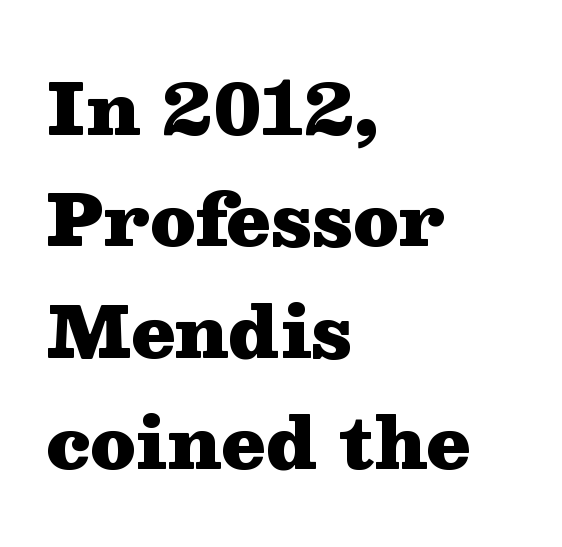
The image shows 71 px heavy, wide serif type, upright; set left-aligned, normal line spacing (1.57x), normal letter spacing, not underlined; medium stroke contrast and a medium x-height.
